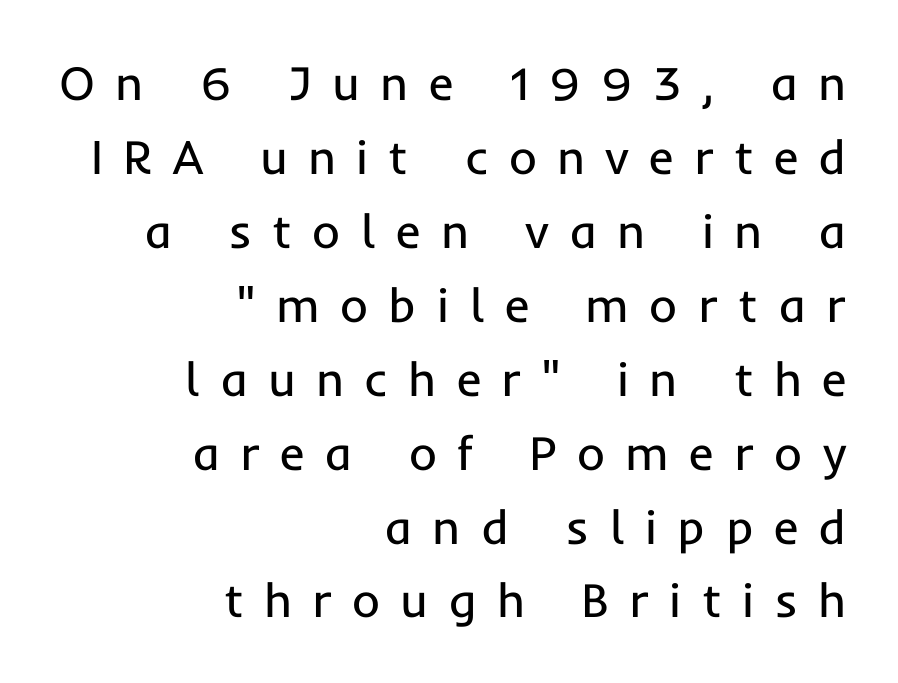
{"serif": "no", "italic": "no", "bold": "no", "weight": "regular", "width": "normal", "stroke_contrast": "low", "x_height": "medium", "monospaced": "no", "underline": "no", "align": "right", "line_spacing": "normal", "line_spacing_ratio": 1.54, "letter_spacing": "wide", "letter_spacing_em": 0.42, "glyph_px": 48}
